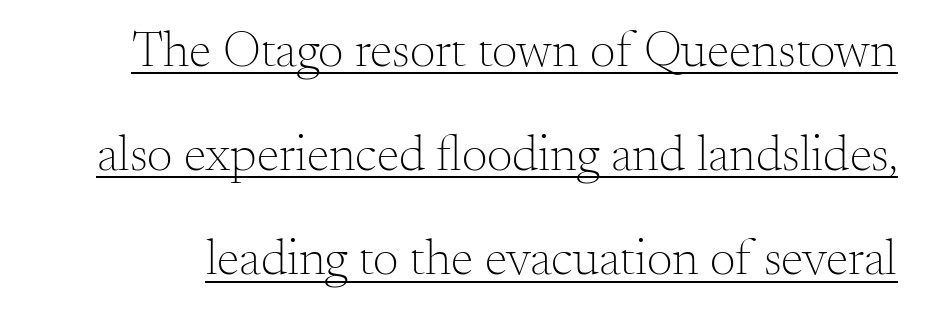
Each new line begins a long way beneath the previous one. The typeface has the unassuming heft of standard copy or less. Each letter keeps its own natural width here, so spacing adapts to shape. The lettering is marked with a stroke running underneath it. Does extra space separate the letters? No, they use regular spacing.
